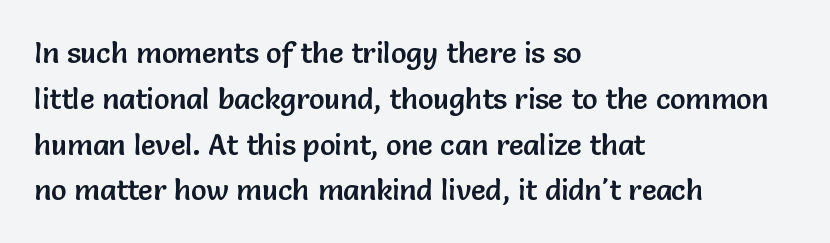
Typographically, this falls in the sans-serif category. Nobody touched the tracking dial on this one. These lines are set flush left with a ragged right edge. The specimen omits any rule beneath the text block's lines.
